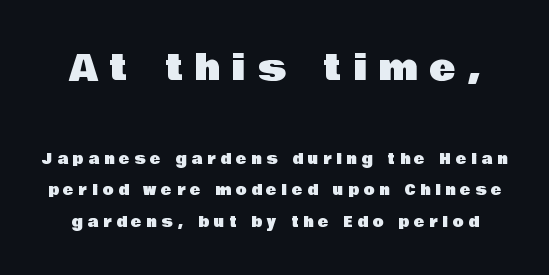
Q: Is the text italic (slanted)? A: No, it is upright.
Q: Is the typeface a serif or a sans-serif typeface? A: Sans-serif.
Q: Is the text underlined? A: No.
Q: Is the spacing between letters normal or unusually wide? A: Unusually wide.
Q: Is the spacing between lines tight, normal or loose? A: Loose.
Q: Which block of text is set in a larger size, the first (top) or the second (bottom)? A: The first (top) one.
Q: Width (condensed, normal, or wide)? A: Normal.
Q: Stroke contrast? A: Low.
Q: x-height? A: Large.
Q: Monospaced? A: No.
